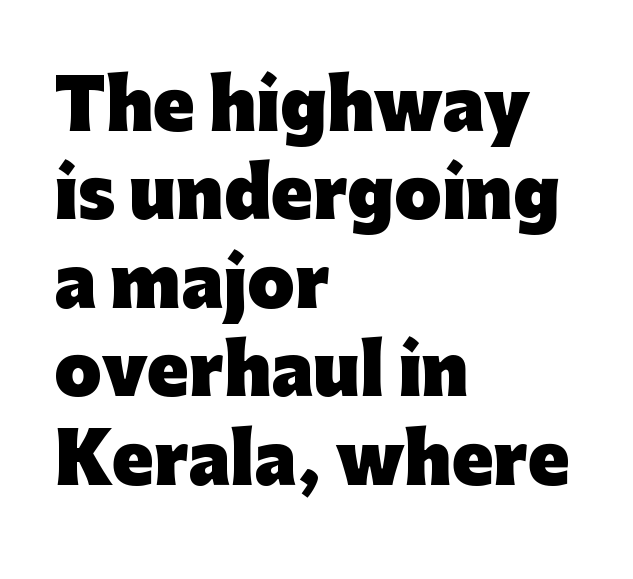
The image shows 68 px heavy sans-serif type, upright; set left-aligned, normal line spacing (1.3x), normal letter spacing, not underlined; low stroke contrast and a medium x-height.
